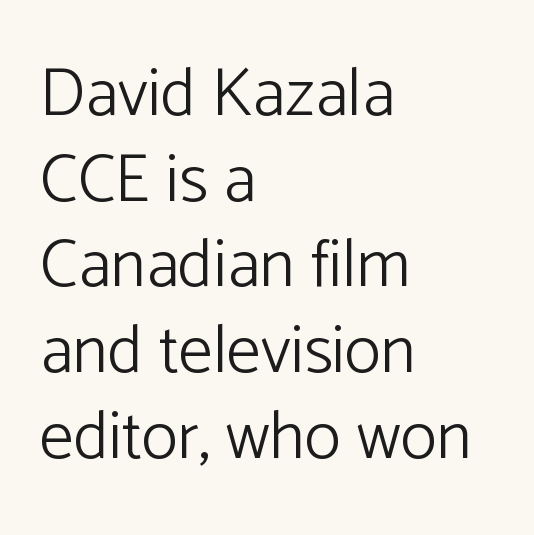
{"serif": "no", "italic": "no", "bold": "no", "weight": "light", "width": "normal", "stroke_contrast": "low", "x_height": "medium", "monospaced": "no", "underline": "no", "align": "left", "line_spacing": "normal", "line_spacing_ratio": 1.26, "letter_spacing": "normal", "letter_spacing_em": 0.0, "glyph_px": 68}
